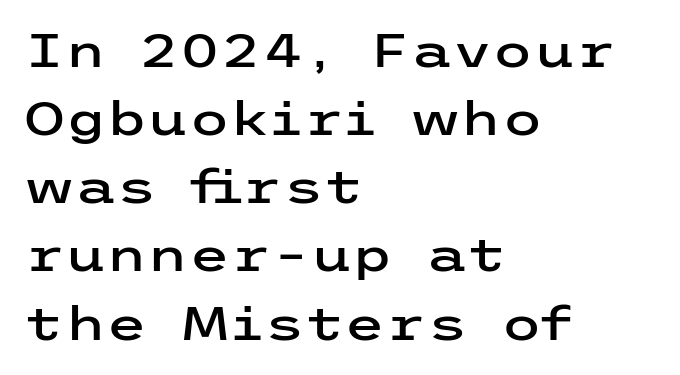
Q: Is the text italic (slanted)? A: No, it is upright.
Q: Is the typeface a serif or a sans-serif typeface? A: Sans-serif.
Q: Is the text underlined? A: No.
Q: How is the paragraph aligned? A: Left-aligned.
Q: Is the spacing between letters normal or unusually wide? A: Normal.
Q: Is the spacing between lines tight, normal or loose? A: Normal.
Q: Width (condensed, normal, or wide)? A: Wide.
Q: Stroke contrast? A: Low.
Q: x-height? A: Medium.
